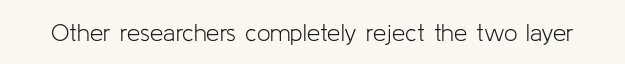
Only glyphs here, with clear space below each row. Notice how the stems are strictly vertical — no italics here. Between one letter and the next there's only the usual sliver of space. Is this a heavy cut? Hardly; it is regular or lighter.
